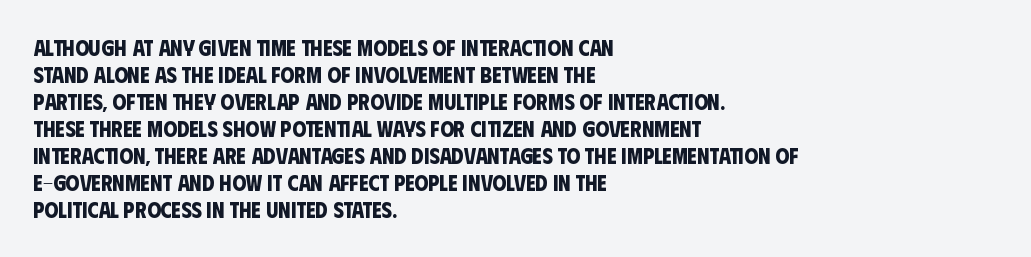
The image shows 22 px bold type; set left-aligned, line spacing 1.23x, normal letter spacing, not underlined.
